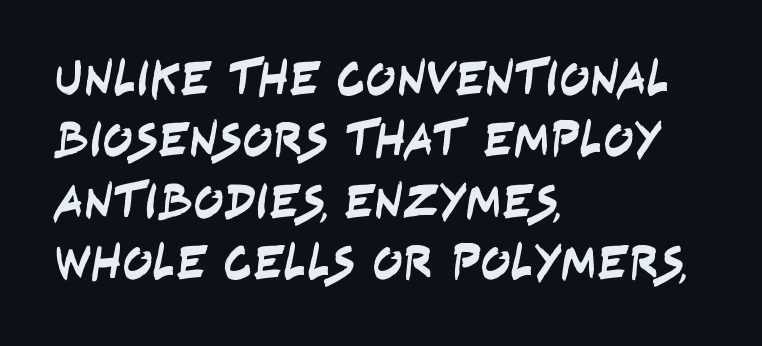
Q: Is the typeface a serif or a sans-serif typeface? A: Sans-serif.
Q: Is the text underlined? A: No.
Q: How is the paragraph aligned? A: Left-aligned.
Q: Is the spacing between letters normal or unusually wide? A: Normal.
Q: Width (condensed, normal, or wide)? A: Condensed.
Q: Stroke contrast? A: Low.
Q: x-height? A: Large.
Q: Monospaced? A: No.
